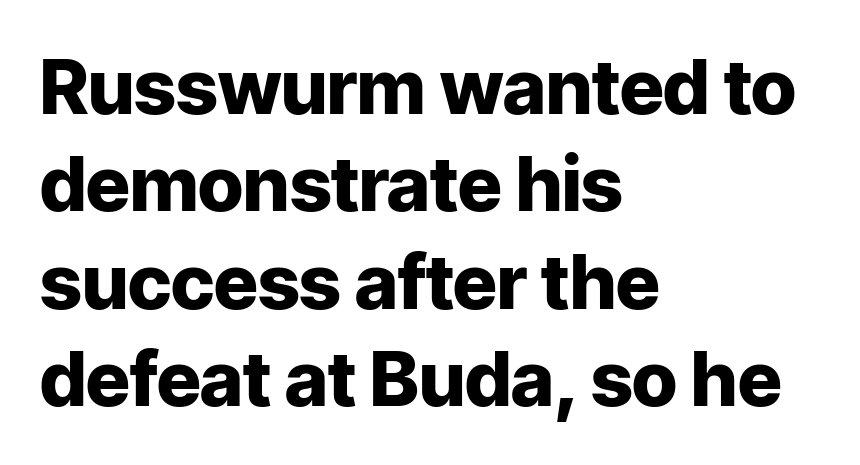
{"serif": "no", "italic": "no", "bold": "yes", "weight": "heavy", "width": "normal", "stroke_contrast": "low", "x_height": "medium", "monospaced": "no", "underline": "no", "align": "left", "line_spacing": "normal", "line_spacing_ratio": 1.28, "letter_spacing": "normal", "letter_spacing_em": 0.0, "glyph_px": 76}
